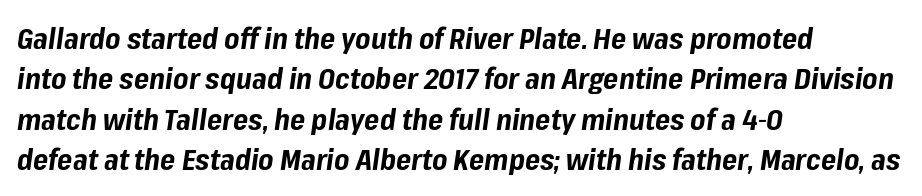
Q: Is the text bold? A: Yes.
Q: Is the text italic (slanted)? A: Yes, it leans right by about 8 degrees.
Q: Is the text underlined? A: No.
Q: How is the paragraph aligned? A: Left-aligned.
Q: Is the spacing between letters normal or unusually wide? A: Normal.
Q: Is the spacing between lines tight, normal or loose? A: Normal.
Q: Width (condensed, normal, or wide)? A: Normal.
Q: Stroke contrast? A: Low.
Q: x-height? A: Medium.
Q: Monospaced? A: No.
